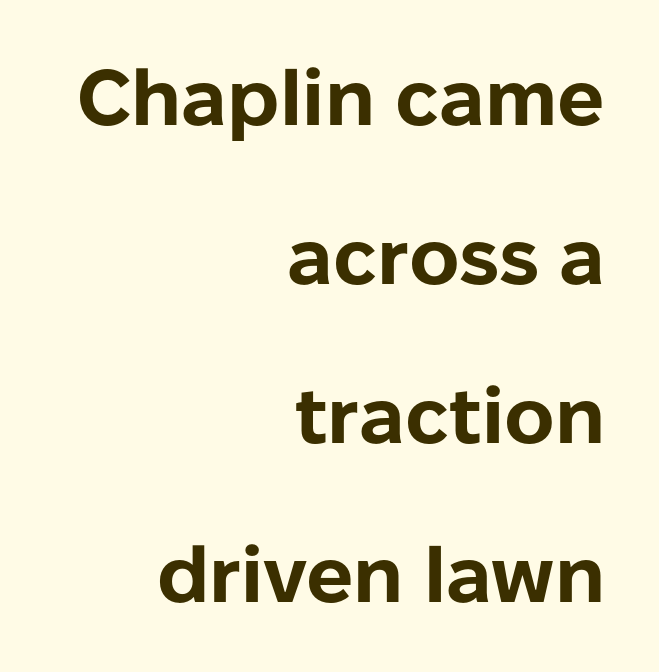
{"serif": "no", "italic": "no", "bold": "yes", "weight": "bold", "width": "normal", "stroke_contrast": "low", "x_height": "medium", "monospaced": "no", "underline": "no", "align": "right", "line_spacing": "loose", "line_spacing_ratio": 2.04, "letter_spacing": "normal", "letter_spacing_em": 0.0, "glyph_px": 78}
